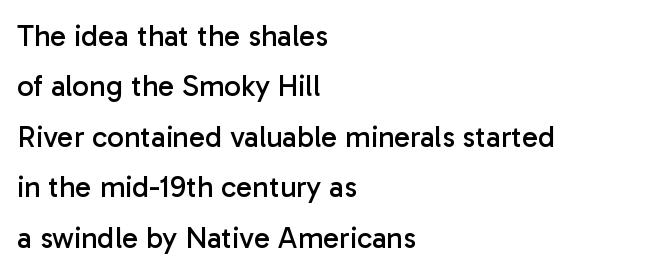
Q: Is the text bold? A: No.
Q: Is the text italic (slanted)? A: No, it is upright.
Q: Is the typeface a serif or a sans-serif typeface? A: Sans-serif.
Q: Is the text underlined? A: No.
Q: How is the paragraph aligned? A: Left-aligned.
Q: Is the spacing between letters normal or unusually wide? A: Normal.
Q: Is the spacing between lines tight, normal or loose? A: Normal.
Q: Width (condensed, normal, or wide)? A: Normal.
Q: Stroke contrast? A: Low.
Q: x-height? A: Medium.
Q: Monospaced? A: No.
